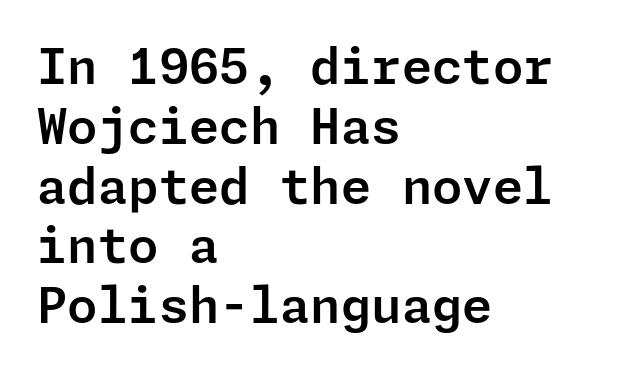
These lines are composed in type without serifs. This is roman type, the default non-slanted kind. Nobody drew a line under any word here. A classic flush-left, rag-right setting is used for this passage. The type is set solid horizontally, with unmodified tracking.
